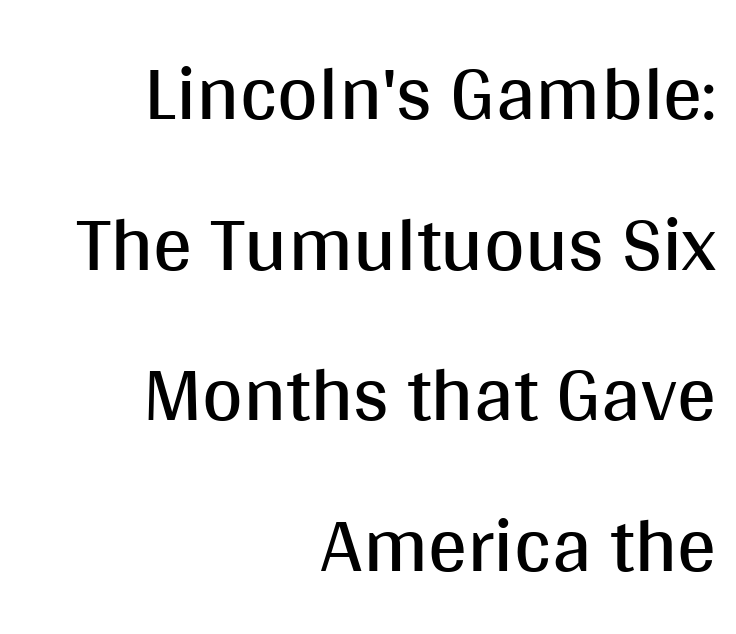
Inter-character spacing is left at the font's built-in metrics. Which margin do the lines hug? The right one — the left edge is uneven. Observe the absence of serifs on each vertical stroke in this sample. Nope, not italic — everything's standing straight.
